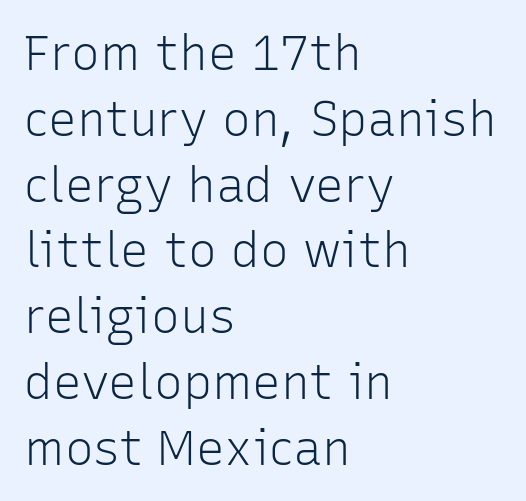
Q: Is the text bold? A: No.
Q: Is the text italic (slanted)? A: No, it is upright.
Q: Is the typeface a serif or a sans-serif typeface? A: Sans-serif.
Q: Is the text underlined? A: No.
Q: How is the paragraph aligned? A: Left-aligned.
Q: Is the spacing between letters normal or unusually wide? A: Normal.
Q: Is the spacing between lines tight, normal or loose? A: Normal.
Q: Width (condensed, normal, or wide)? A: Normal.
Q: Stroke contrast? A: Low.
Q: x-height? A: Medium.
Q: Monospaced? A: No.
